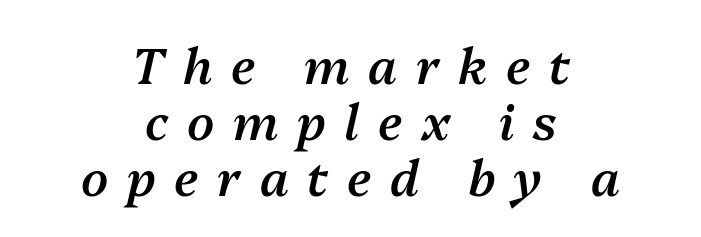
{"italic": "yes", "lean": "right", "slant_degrees": 13, "bold": "semi", "weight": "semibold", "width": "normal", "stroke_contrast": "medium", "x_height": "medium", "monospaced": "no", "underline": "no", "align": "center", "line_spacing": "tight", "line_spacing_ratio": 1.14, "letter_spacing": "wide", "letter_spacing_em": 0.38, "glyph_px": 49}
